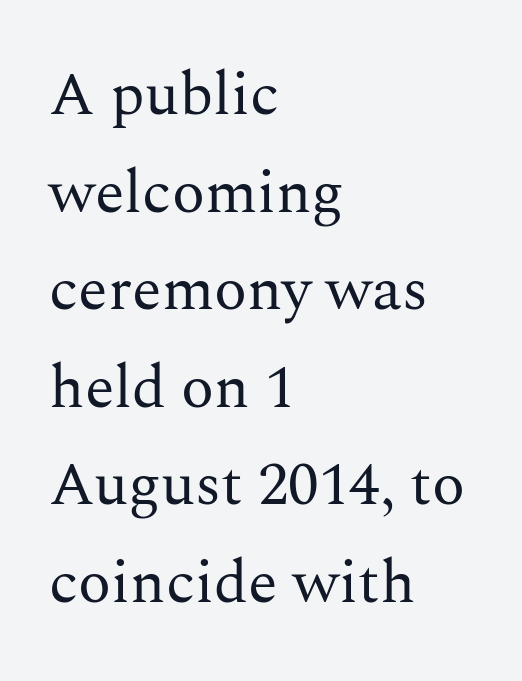
Casual observation: everything's shoved over to the left. Interline gaps are of average width in this sample. Quick note: not italic, upright. You could call the tracking neutral — neither tight nor loose.
